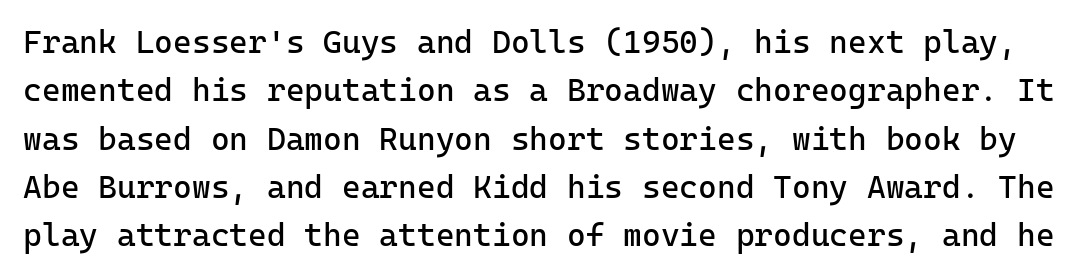
{"serif": "no", "italic": "no", "bold": "no", "weight": "regular", "width": "normal", "stroke_contrast": "low", "x_height": "medium", "monospaced": "yes", "underline": "no", "line_spacing": "normal", "line_spacing_ratio": 1.51, "letter_spacing": "normal", "letter_spacing_em": 0.0, "glyph_px": 32}
